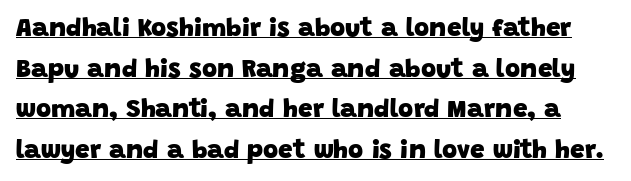
The image shows 26 px bold type; set normal line spacing (1.56x), normal letter spacing, underlined.
